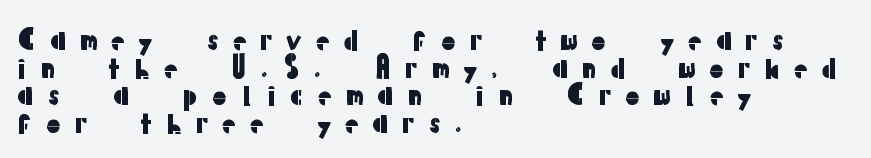
{"serif": "no", "italic": "no", "width": "normal", "stroke_contrast": "low", "x_height": "medium", "monospaced": "no", "underline": "no", "align": "left", "line_spacing": "tight", "line_spacing_ratio": 0.99, "letter_spacing": "wide", "letter_spacing_em": 0.42, "glyph_px": 28}
